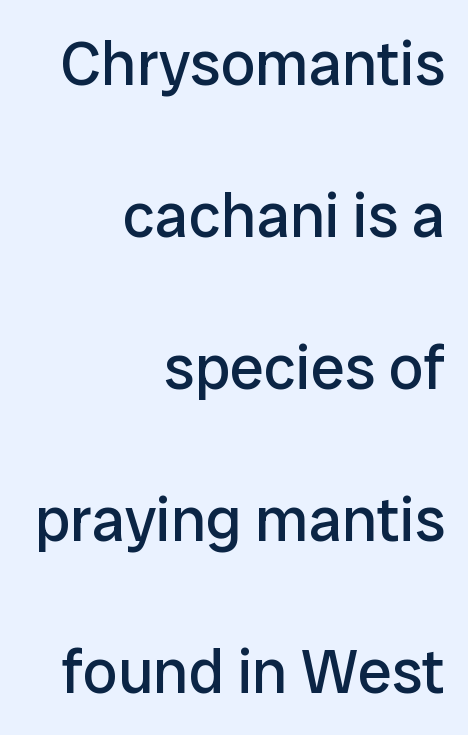
{"serif": "no", "italic": "no", "bold": "no", "weight": "regular", "width": "normal", "stroke_contrast": "low", "x_height": "medium", "monospaced": "no", "underline": "no", "align": "right", "line_spacing": "loose", "line_spacing_ratio": 2.45, "letter_spacing": "normal", "letter_spacing_em": 0.0, "glyph_px": 62}
